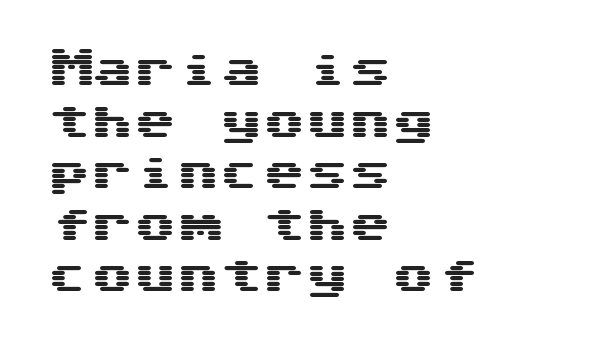
The image shows 43 px wide sans-serif type, upright; set left-aligned, line spacing 1.2x, normal letter spacing, not underlined; medium stroke contrast and a medium x-height.
